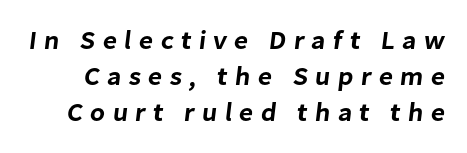
Q: Is the text underlined? A: No.
Q: Is the spacing between letters normal or unusually wide? A: Unusually wide.
Q: Is the spacing between lines tight, normal or loose? A: Normal.
